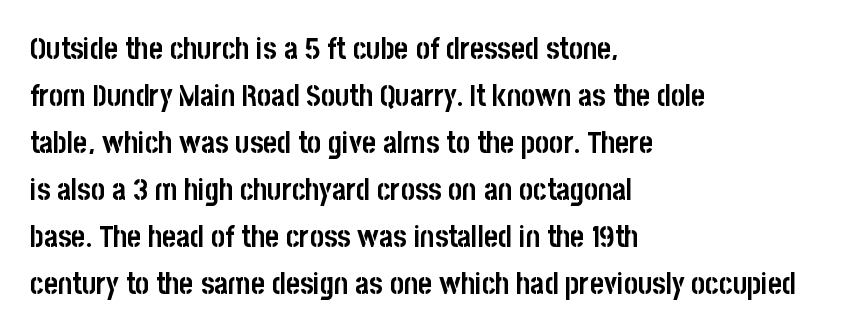
{"serif": "no", "italic": "no", "bold": "yes", "weight": "semibold", "width": "condensed", "stroke_contrast": "low", "x_height": "large", "monospaced": "no", "underline": "no", "align": "left", "line_spacing": "normal", "line_spacing_ratio": 1.57, "letter_spacing": "normal", "letter_spacing_em": 0.0, "glyph_px": 30}
